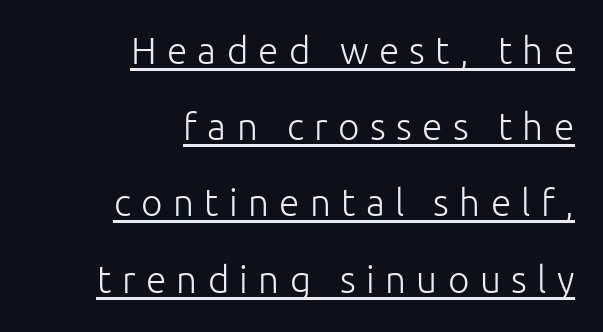
The image shows 37 px light sans-serif type, upright; set right-aligned, loose line spacing (2.06x), unusually wide letter spacing (+0.28 em), underlined; low stroke contrast and a medium x-height.
